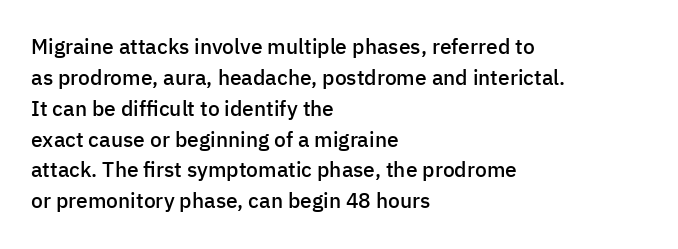
The lines are quadded left. No word sits above an underline. A typesetter would mark this as roman, not italic. Observe the ordinary spacing: letters are neighbours, not strangers.
